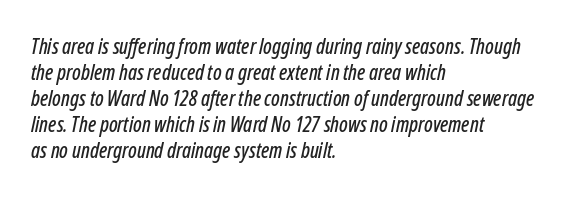
The image shows 21 px text type, italic (leaning right); set left-aligned, line spacing 1.24x, normal letter spacing, not underlined.
